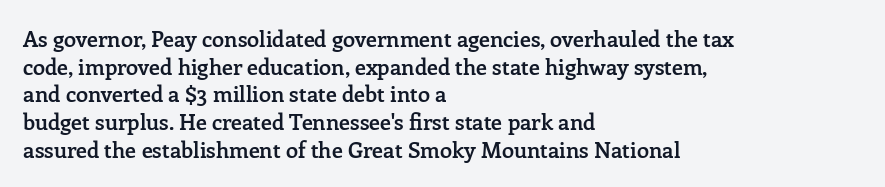
You can tell it's not italic because the verticals are truly vertical. Underlining? Definitely not there. Teacher's note: observe the even left margin — that is flush-left alignment. On the weight axis this lands at semibold, roughly 600.
